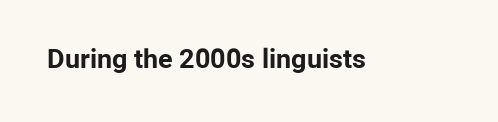
{"italic": "no", "bold": "yes", "underline": "no", "letter_spacing": "normal", "letter_spacing_em": 0.0, "glyph_px": 27}
